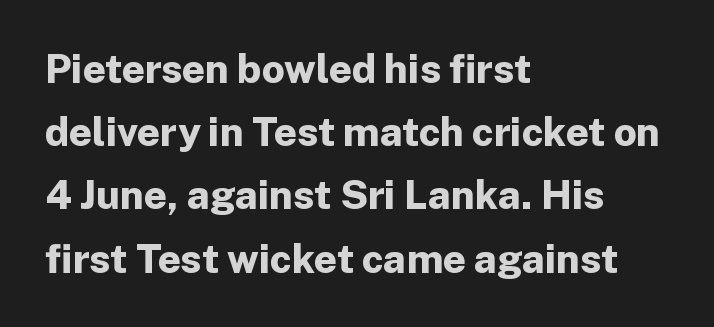
The image shows 40 px bold sans-serif type, upright; set left-aligned, normal line spacing (1.58x), normal letter spacing, not underlined; low stroke contrast and a medium x-height.
